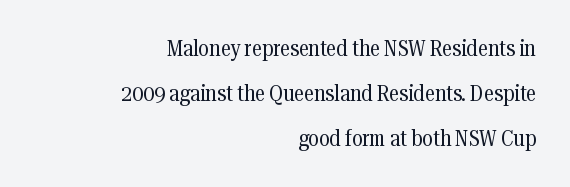
Posture: straight, roman, zero tilt. Stems and bowls with no extra thickness — not bold. Type without underlining. The leading is generous, giving the passage an open texture. This sample is right-justified, so line beginnings fall wherever the words allow. Inter-character spacing is left at the font's built-in metrics.
